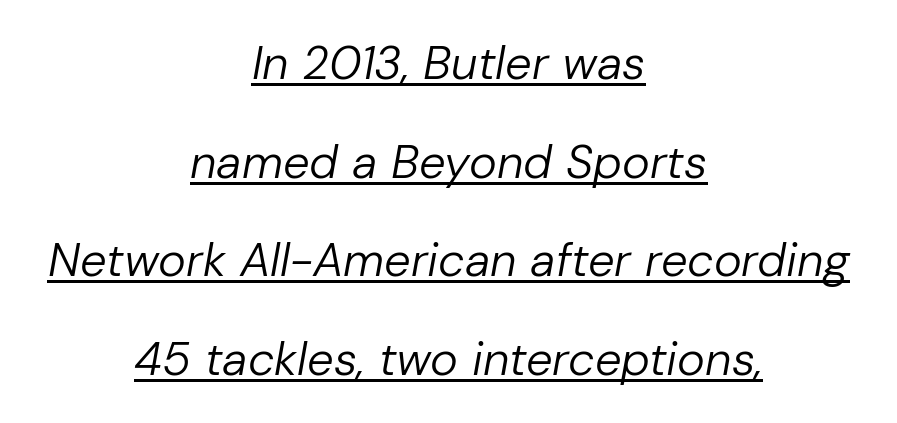
{"italic": "yes", "lean": "right", "slant_degrees": 10, "bold": "no", "weight": "regular", "width": "normal", "stroke_contrast": "low", "x_height": "medium", "monospaced": "no", "underline": "yes", "align": "center", "line_spacing": "loose", "line_spacing_ratio": 2.1, "letter_spacing": "normal", "letter_spacing_em": 0.0, "glyph_px": 47}
